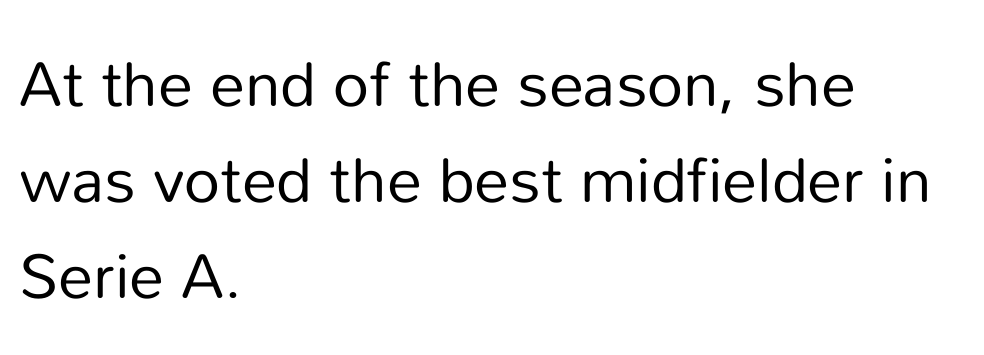
The image shows 63 px regular-weight sans-serif type, upright; set left-aligned, normal line spacing (1.52x), normal letter spacing, not underlined; low stroke contrast and a medium x-height.
